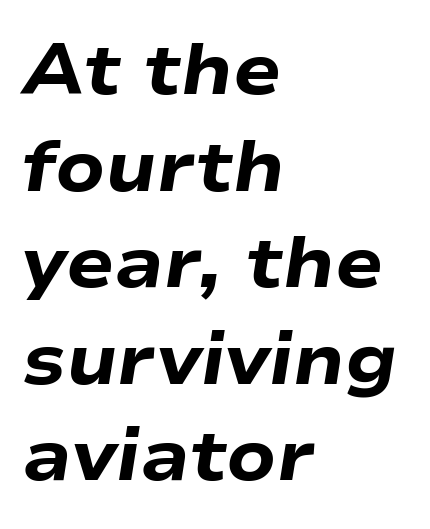
The image shows 71 px heavy, wide type, italic (leaning right); set left-aligned, normal line spacing (1.36x), normal letter spacing, not underlined; low stroke contrast and a medium x-height.
